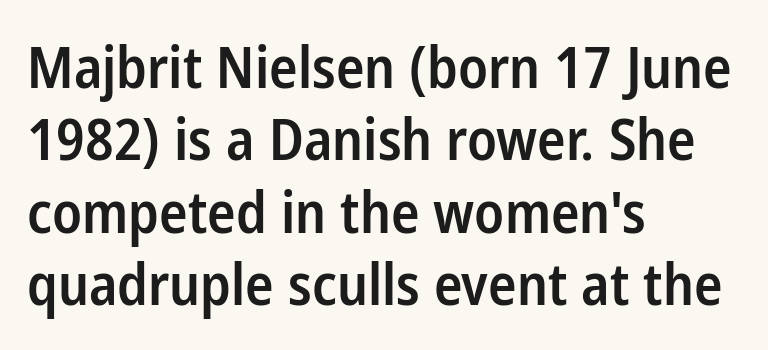
The image shows 57 px semibold, condensed sans-serif type, upright; set left-aligned, normal line spacing (1.27x), normal letter spacing, not underlined; low stroke contrast and a medium x-height.
